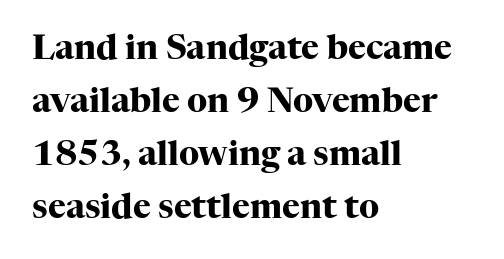
{"serif": "yes", "italic": "no", "bold": "yes", "weight": "heavy", "width": "normal", "stroke_contrast": "high", "x_height": "medium", "monospaced": "no", "underline": "no", "align": "left", "line_spacing": "normal", "line_spacing_ratio": 1.56, "letter_spacing": "normal", "letter_spacing_em": 0.0, "glyph_px": 34}
